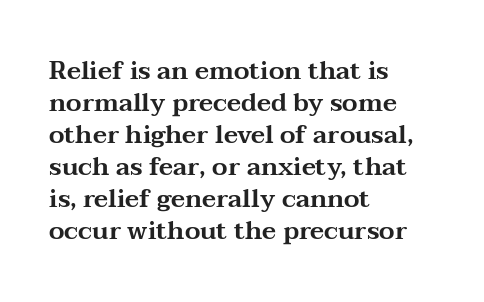
The image shows 25 px text type, upright; set left-aligned, normal line spacing (1.28x), normal letter spacing, not underlined.
